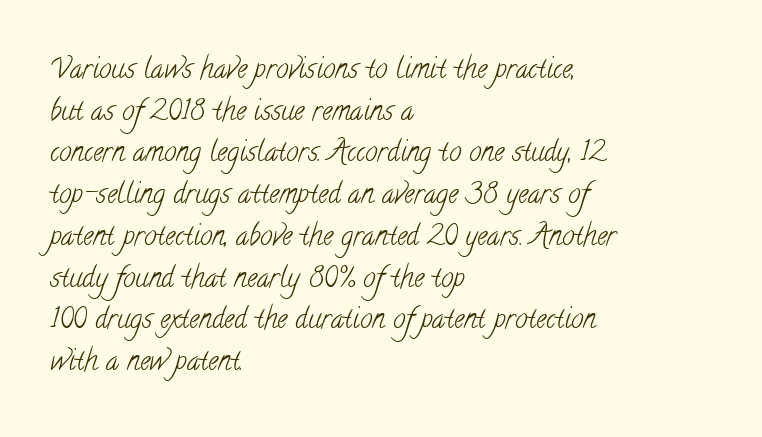
Q: Is the text bold? A: No.
Q: Is the text underlined? A: No.
Q: How is the paragraph aligned? A: Left-aligned.
Q: Is the spacing between letters normal or unusually wide? A: Normal.
Q: Is the spacing between lines tight, normal or loose? A: Normal.
Q: Width (condensed, normal, or wide)? A: Condensed.
Q: Stroke contrast? A: Low.
Q: x-height? A: Small.
Q: Monospaced? A: No.
